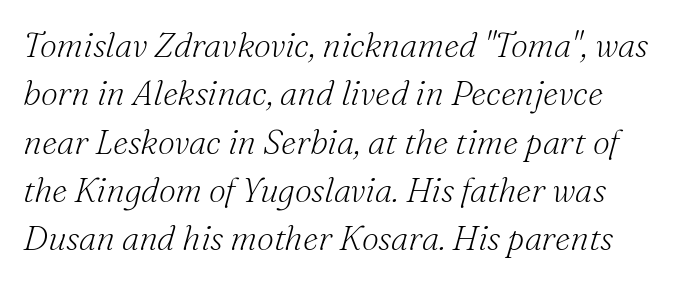
The image shows 34 px light serif type, italic (leaning right); set normal line spacing (1.42x), normal letter spacing, not underlined; medium stroke contrast and a small x-height.
